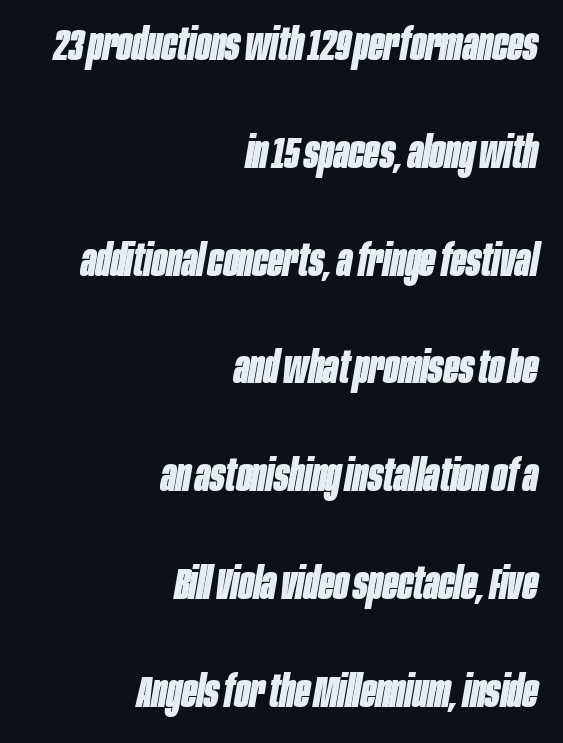
The image shows 44 px bold, condensed type, italic (leaning right); set right-aligned, loose line spacing (2.45x), normal letter spacing, not underlined; low stroke contrast and a large x-height.
